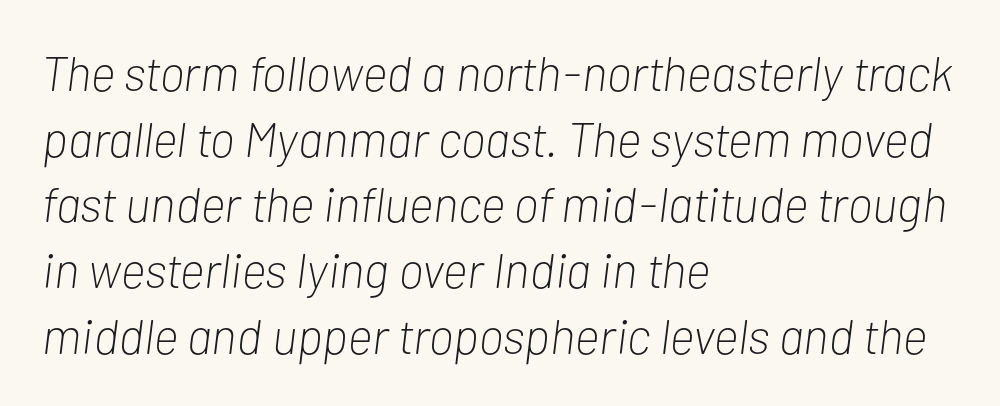
This reads as an unemphasized weight, regular at the heaviest. Horizontal bands of white between lines are of average thickness. A typesetter would call this zero additional tracking. This sample has the flowing, uneven cadence of proportional lettering. Does the lettering tilt? It does — this is italic. Compared with a centered layout, this one pins lines to the left instead.
